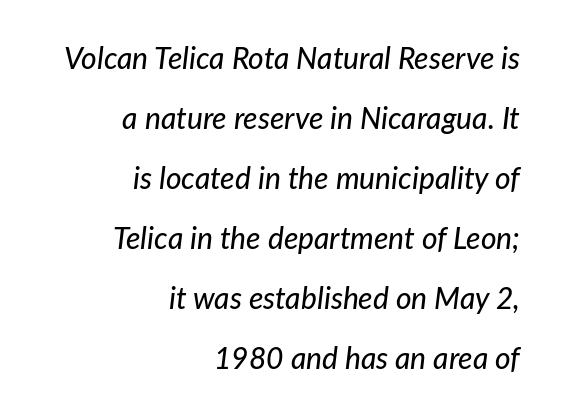
{"italic": "yes", "lean": "right", "slant_degrees": 7, "width": "normal", "stroke_contrast": "low", "x_height": "medium", "monospaced": "no", "underline": "no", "align": "right", "line_spacing": "loose", "line_spacing_ratio": 2.0, "letter_spacing": "normal", "letter_spacing_em": 0.0, "glyph_px": 30}
